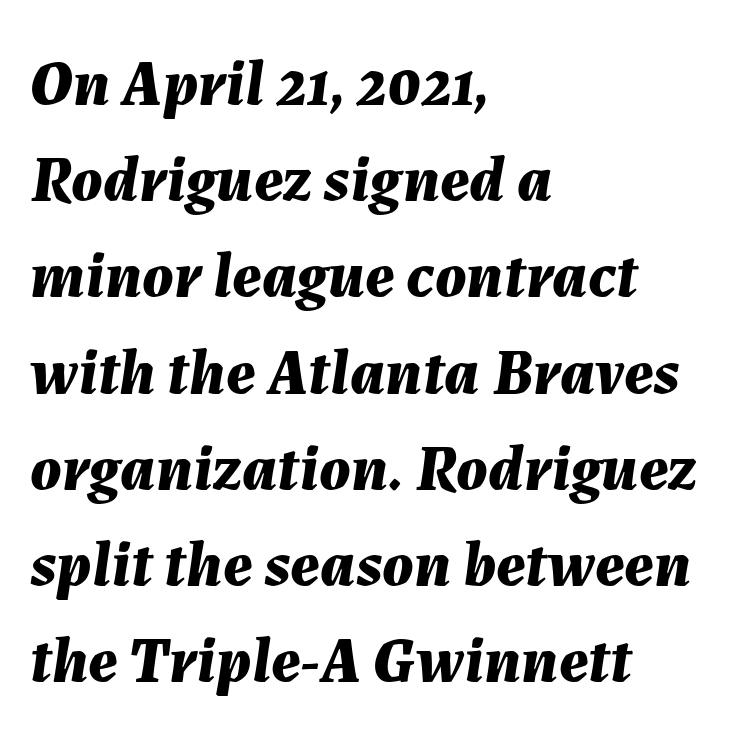
{"italic": "yes", "lean": "right", "slant_degrees": 7, "bold": "yes", "weight": "bold", "width": "normal", "stroke_contrast": "medium", "x_height": "medium", "monospaced": "no", "underline": "no", "align": "left", "line_spacing": "normal", "line_spacing_ratio": 1.48, "letter_spacing": "normal", "letter_spacing_em": 0.0, "glyph_px": 65}
